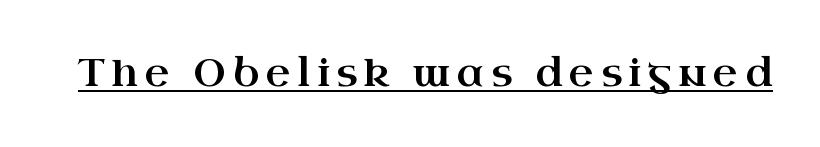
{"serif": "yes", "italic": "no", "width": "wide", "stroke_contrast": "high", "x_height": "small", "monospaced": "no", "underline": "yes", "glyph_px": 38}
